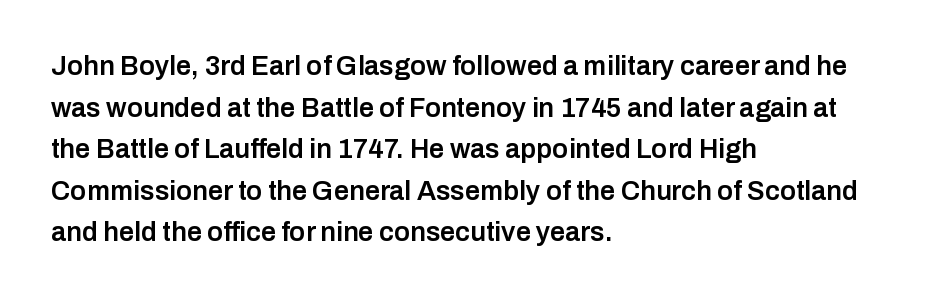
The image shows 27 px text type, upright; set left-aligned, normal line spacing (1.54x), normal letter spacing, not underlined.
